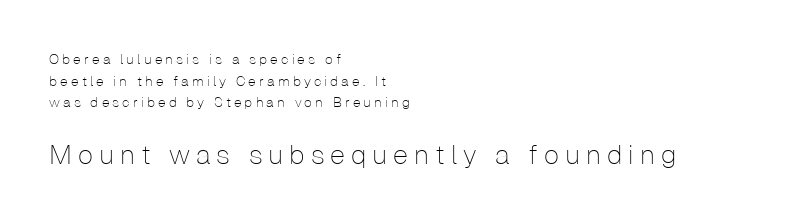
Look at the glyph heights: the lower group is clearly the bigger setting. Alignment: flush left. The axis of the letterforms is exactly vertical. This sample keeps an unexceptional amount of space between lines.
